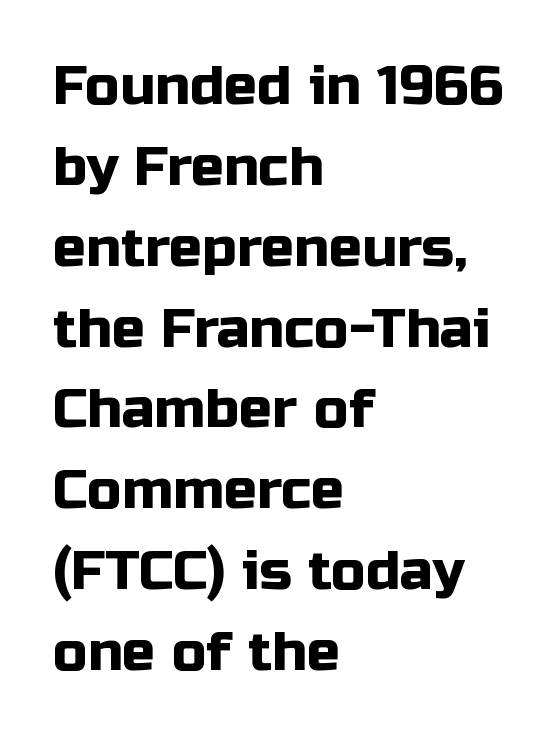
The image shows 55 px sans-serif type, upright; set left-aligned, normal line spacing (1.47x), normal letter spacing, not underlined; low stroke contrast and a medium x-height.
